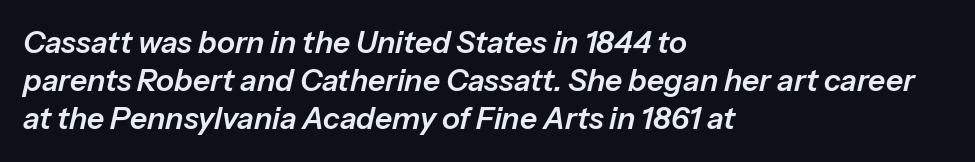
The image shows 30 px text type, italic (leaning right); set left-aligned, normal line spacing (1.26x), normal letter spacing, not underlined; low stroke contrast and a medium x-height.
